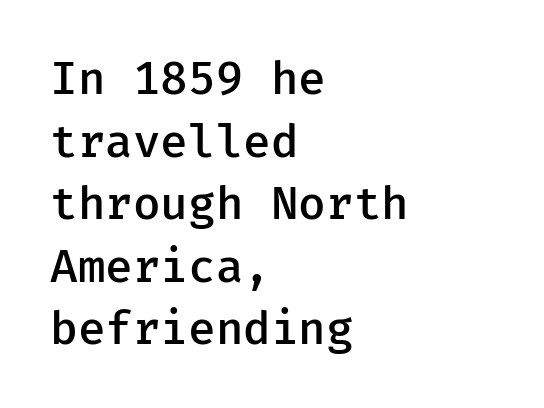
These words are printed semibold, heavier than regular yet not bold. Every stem runs plumb, perpendicular to the baseline. The area under the type is left untouched. Left-aligned paragraph, ragged on the right. Regarding leading, the lines here are spaced in the standard way.
